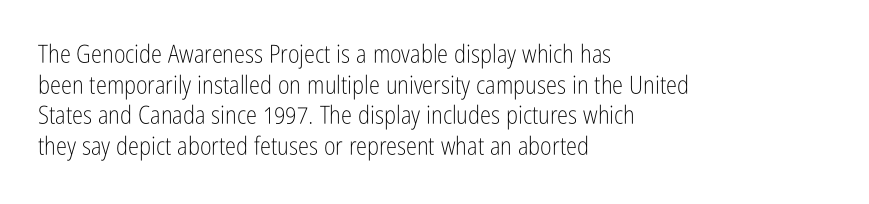
Q: Is the text bold? A: No.
Q: Is the text italic (slanted)? A: No, it is upright.
Q: Is the text underlined? A: No.
Q: How is the paragraph aligned? A: Left-aligned.
Q: Is the spacing between letters normal or unusually wide? A: Normal.
